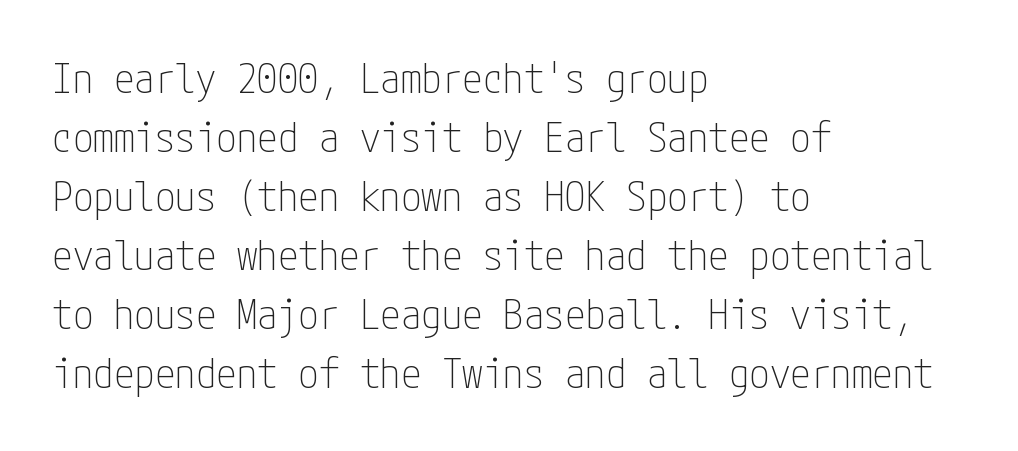
This rendering features lettering with no underline. The space between consecutive lines is moderate. Does the copy run flush right? No — it runs flush left. The weight tops out at a normal text grade.
